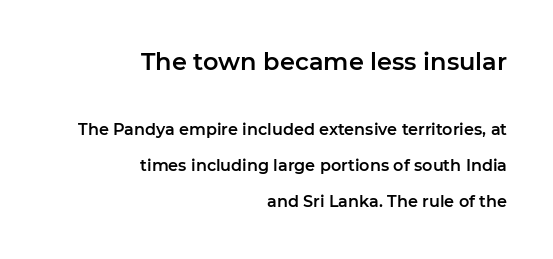
The image shows 24 px text type, upright; set right-aligned, loose line spacing (2.25x), normal letter spacing, not underlined; the first (top) block is 1.5x larger.
